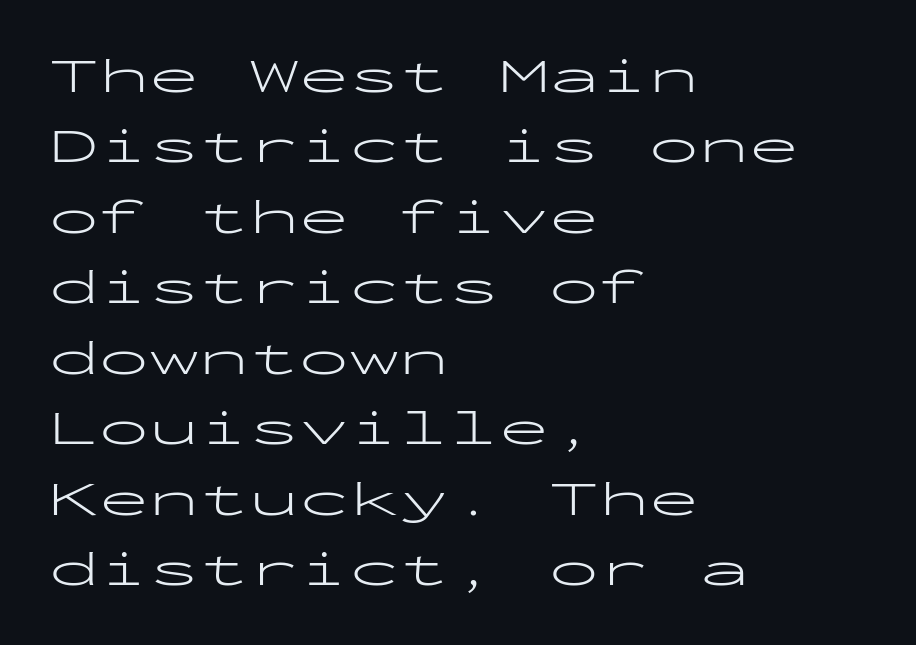
{"serif": "no", "italic": "no", "bold": "no", "weight": "light", "width": "wide", "stroke_contrast": "low", "x_height": "medium", "monospaced": "yes", "underline": "no", "align": "left", "line_spacing": "normal", "line_spacing_ratio": 1.41, "letter_spacing": "normal", "letter_spacing_em": 0.0, "glyph_px": 50}
